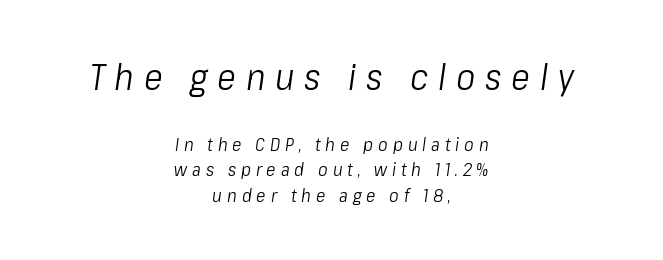
These lines are rendered in a variable-pitch font. When letters slant like this, we call the style italic. The letters are spread apart with noticeably loose tracking. One-word summary of the alignment: center. Baseline-to-baseline distance is the conventional proportion of letter height. On a weight scale, this lands at 450 or below.
